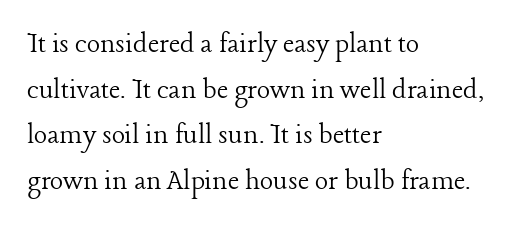
This sample uses plain, unmodified letter spacing. Classification — serif. Whoever set this chose a conventional vertical rhythm. Note the varied advance widths — an 'i' is clearly narrower than an 'm'. The letters look calm and open, with moderate or lighter stems.
